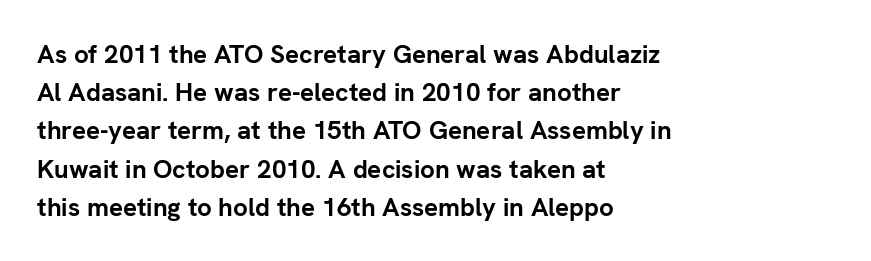
{"italic": "no", "bold": "yes", "underline": "no", "align": "left", "line_spacing": "normal", "line_spacing_ratio": 1.47, "letter_spacing": "normal", "letter_spacing_em": 0.0, "glyph_px": 26}
